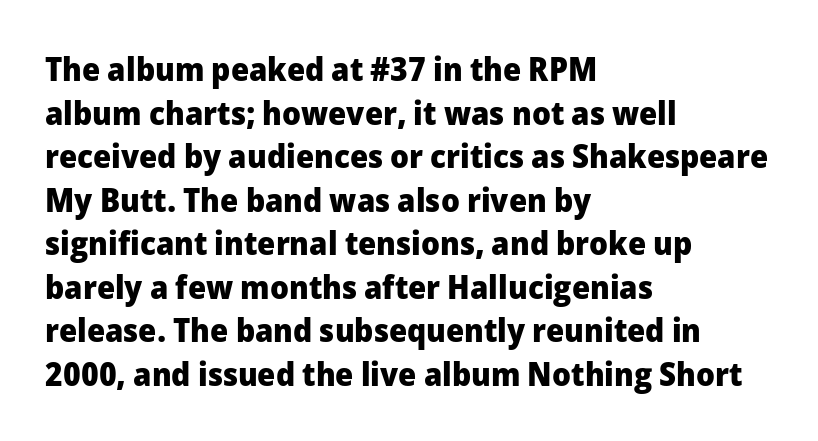
{"serif": "no", "italic": "no", "bold": "yes", "weight": "heavy", "width": "normal", "stroke_contrast": "low", "x_height": "medium", "monospaced": "no", "underline": "no", "align": "left", "line_spacing": "normal", "line_spacing_ratio": 1.32, "letter_spacing": "normal", "letter_spacing_em": 0.0, "glyph_px": 33}
